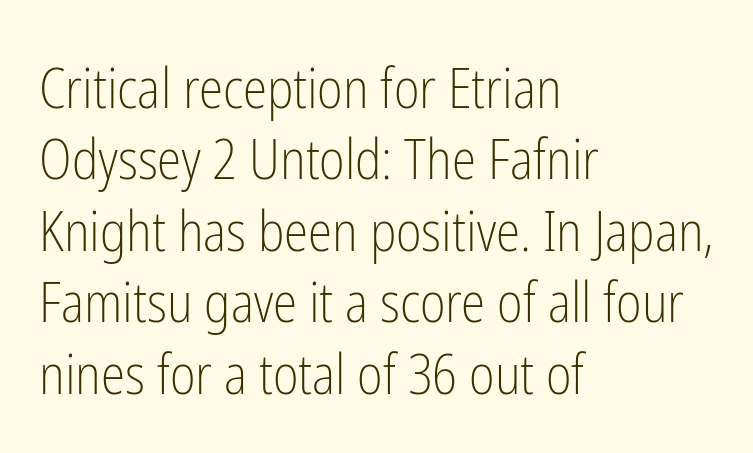
The image shows 55 px light, condensed sans-serif type, upright; set left-aligned, normal line spacing (1.3x), normal letter spacing, not underlined; low stroke contrast and a medium x-height.
